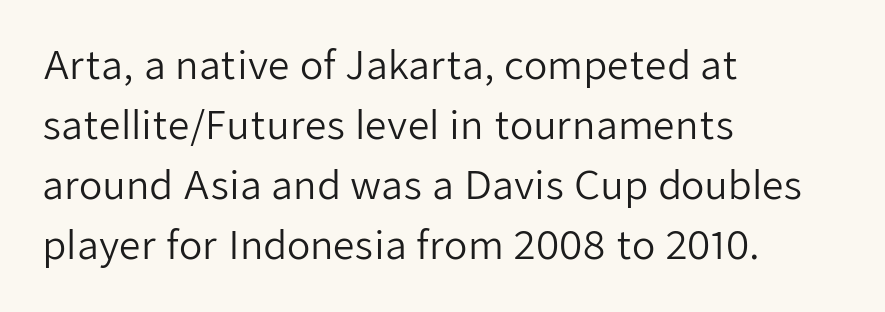
Q: Is the text bold? A: No.
Q: Is the text italic (slanted)? A: No, it is upright.
Q: Is the typeface a serif or a sans-serif typeface? A: Sans-serif.
Q: Is the text underlined? A: No.
Q: How is the paragraph aligned? A: Left-aligned.
Q: Is the spacing between letters normal or unusually wide? A: Normal.
Q: Is the spacing between lines tight, normal or loose? A: Normal.
Q: Width (condensed, normal, or wide)? A: Normal.
Q: Stroke contrast? A: Low.
Q: x-height? A: Medium.
Q: Monospaced? A: No.
